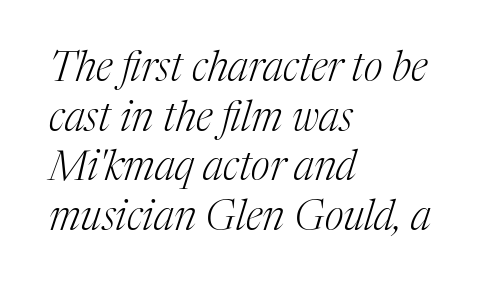
The strokes carry an ordinary text weight at most. Just letters on the line, the space beneath them empty. Which margin do the lines hug? The left one — the right edge is uneven. The rendering uses natural spacing where letterforms have individual widths.
